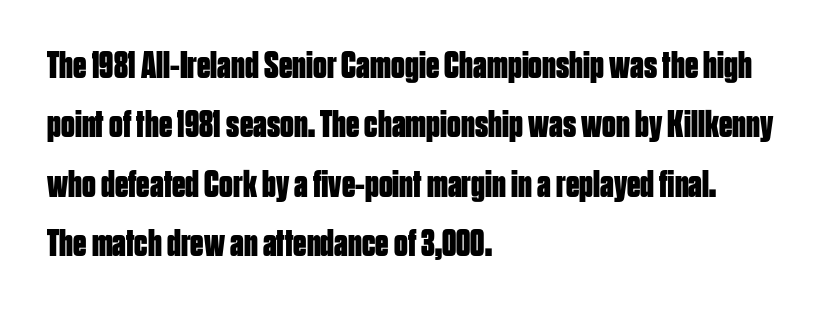
{"serif": "no", "italic": "no", "bold": "yes", "weight": "bold", "width": "condensed", "stroke_contrast": "low", "x_height": "large", "monospaced": "no", "underline": "no", "align": "left", "line_spacing": "normal", "line_spacing_ratio": 1.56, "letter_spacing": "normal", "letter_spacing_em": 0.0, "glyph_px": 38}
